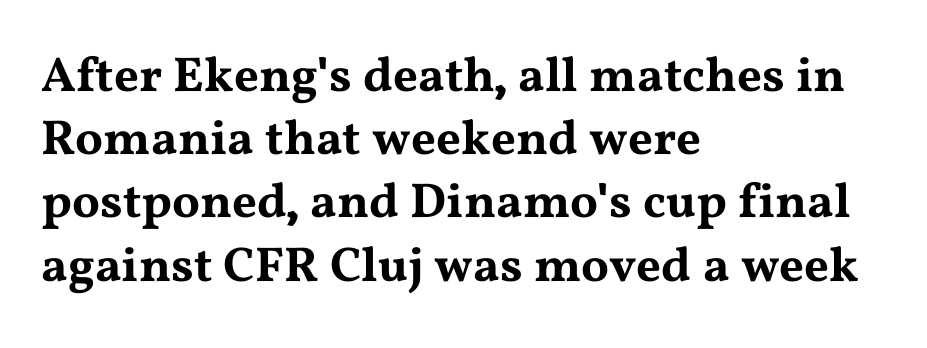
Q: Is the text italic (slanted)? A: No, it is upright.
Q: Is the typeface a serif or a sans-serif typeface? A: Serif.
Q: Is the text underlined? A: No.
Q: How is the paragraph aligned? A: Left-aligned.
Q: Is the spacing between letters normal or unusually wide? A: Normal.
Q: Is the spacing between lines tight, normal or loose? A: Normal.
Q: Width (condensed, normal, or wide)? A: Wide.
Q: Stroke contrast? A: Medium.
Q: x-height? A: Medium.
Q: Monospaced? A: No.
